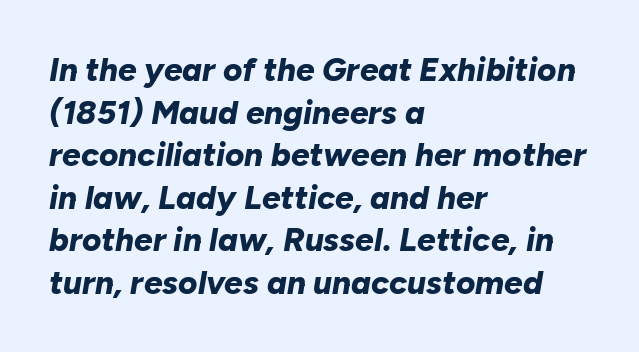
Q: Is the text bold? A: Yes.
Q: Is the text italic (slanted)? A: Yes, it leans right by about 10 degrees.
Q: Is the text underlined? A: No.
Q: How is the paragraph aligned? A: Left-aligned.
Q: Is the spacing between letters normal or unusually wide? A: Normal.
Q: Is the spacing between lines tight, normal or loose? A: Normal.
Q: Width (condensed, normal, or wide)? A: Normal.
Q: Stroke contrast? A: Low.
Q: x-height? A: Medium.
Q: Monospaced? A: No.
